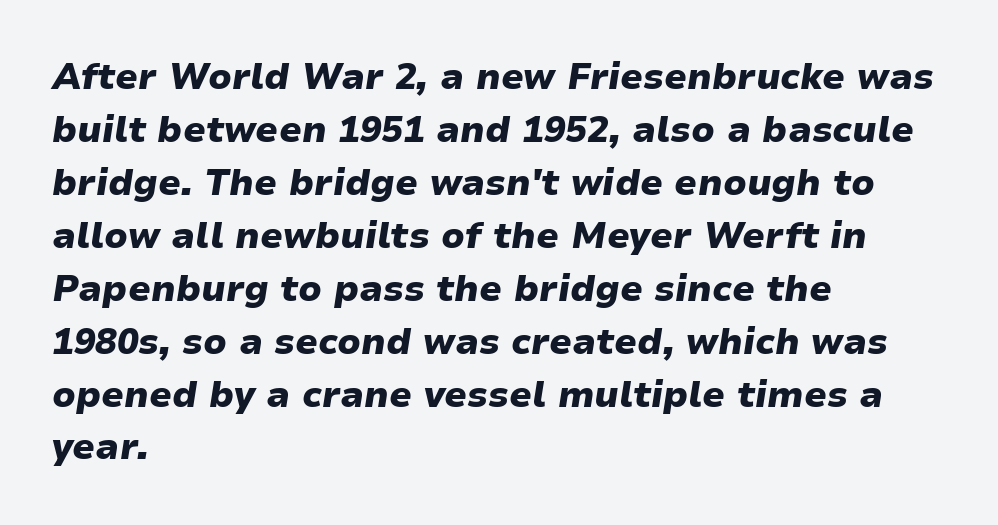
{"italic": "yes", "lean": "right", "slant_degrees": 9, "bold": "yes", "weight": "heavy", "width": "wide", "stroke_contrast": "low", "x_height": "medium", "monospaced": "no", "underline": "no", "align": "left", "line_spacing": "normal", "line_spacing_ratio": 1.47, "letter_spacing": "normal", "letter_spacing_em": 0.0, "glyph_px": 36}
